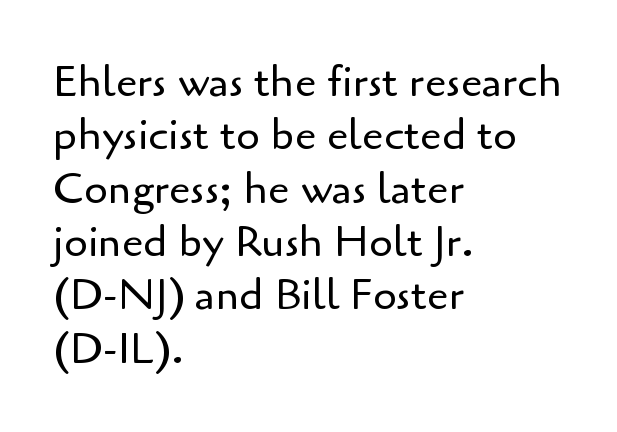
Q: Is the text bold? A: No.
Q: Is the text italic (slanted)? A: No, it is upright.
Q: Is the typeface a serif or a sans-serif typeface? A: Sans-serif.
Q: Is the text underlined? A: No.
Q: How is the paragraph aligned? A: Left-aligned.
Q: Is the spacing between letters normal or unusually wide? A: Normal.
Q: Width (condensed, normal, or wide)? A: Normal.
Q: Stroke contrast? A: Low.
Q: x-height? A: Small.
Q: Monospaced? A: No.
